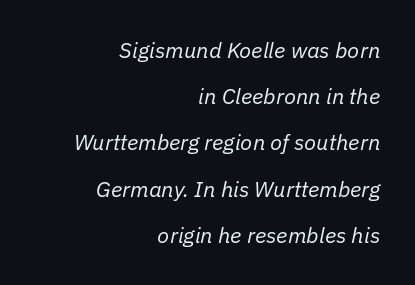
{"italic": "yes", "lean": "right", "slant_degrees": 11, "bold": "no", "underline": "no", "align": "right", "line_spacing": "loose", "line_spacing_ratio": 2.1, "letter_spacing": "normal", "letter_spacing_em": 0.0, "glyph_px": 22}
